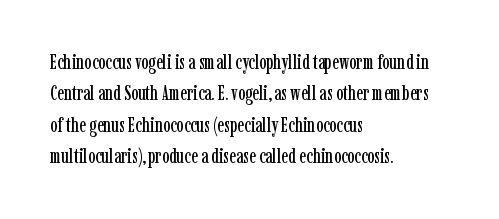
Q: Is the text italic (slanted)? A: No, it is upright.
Q: Is the text underlined? A: No.
Q: How is the paragraph aligned? A: Left-aligned.
Q: Is the spacing between letters normal or unusually wide? A: Normal.
Q: Is the spacing between lines tight, normal or loose? A: Normal.
